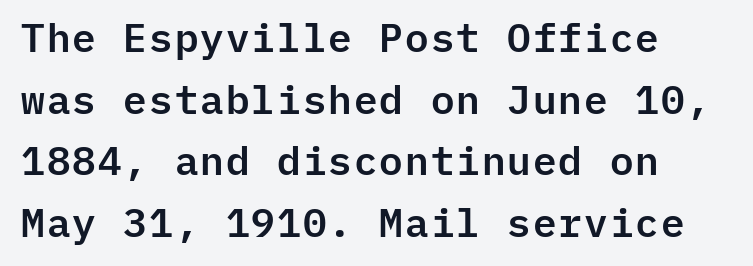
The face used here is monospaced, like something from a code editor. The designer left line spacing at the default. Rendered with straight, roman letterforms. This is sans-serif lettering, the kind often seen on screens and signage. Check the space under the baseline: it is left empty. This rendering leaves character spacing at its baseline value.
